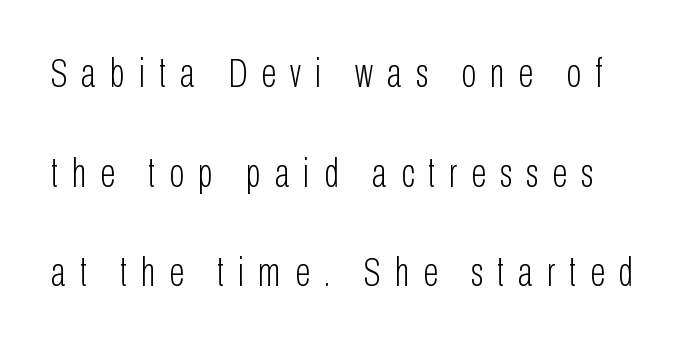
The weight tops out at a normal text grade. Is there any slant? The stems are plumb. Compared with typical body copy, the letter spacing here is much looser. Leading: increased.
